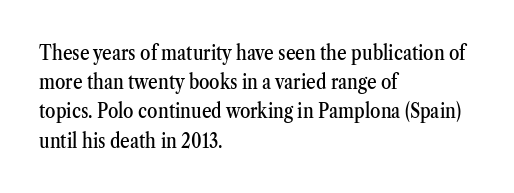
{"italic": "no", "underline": "no", "align": "left", "line_spacing": "normal", "line_spacing_ratio": 1.39, "letter_spacing": "normal", "letter_spacing_em": 0.0, "glyph_px": 21}
